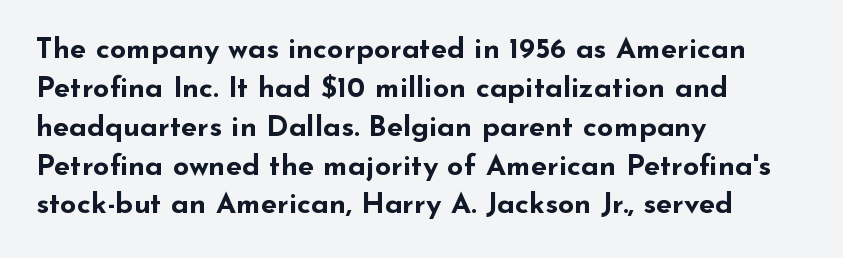
A roman cut, with each character standing at attention. The passage shown is not underscored anywhere. Emphasis by weight is at full strength: bold. The text block is weighted toward the left margin, trailing off unevenly rightward. Note the varied advance widths — an 'i' is clearly narrower than an 'm'. A typesetter would call this zero additional tracking.
